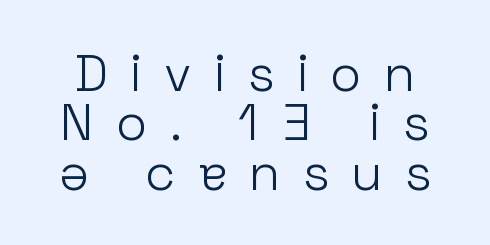
The image shows 51 px light sans-serif type, upright; set tight line spacing (0.97x), unusually wide letter spacing (+0.43 em), not underlined; low stroke contrast and a medium x-height.
